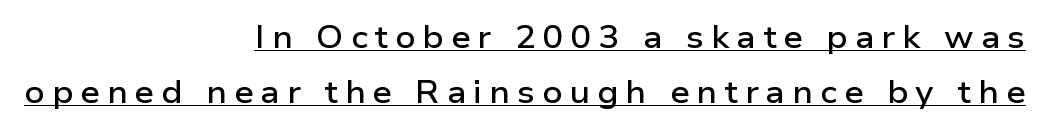
Ordinary non-slanted type is in use. You could not count columns in this text — the font is proportionally spaced. The designer went with a sans here, leaving each stem footless. What weight is shown? A semibold, between regular and bold.
